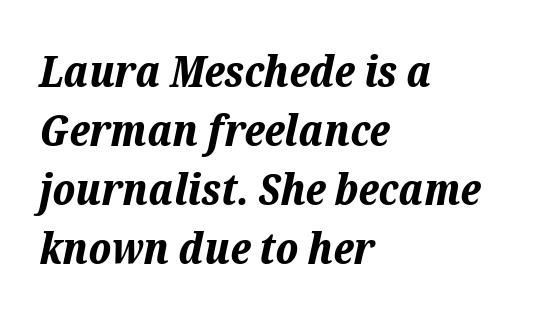
Q: Is the text bold? A: Yes.
Q: Is the text italic (slanted)? A: Yes, it leans right by about 12 degrees.
Q: Is the text underlined? A: No.
Q: How is the paragraph aligned? A: Left-aligned.
Q: Is the spacing between letters normal or unusually wide? A: Normal.
Q: Is the spacing between lines tight, normal or loose? A: Normal.
Q: Width (condensed, normal, or wide)? A: Normal.
Q: Stroke contrast? A: Low.
Q: x-height? A: Medium.
Q: Monospaced? A: No.
